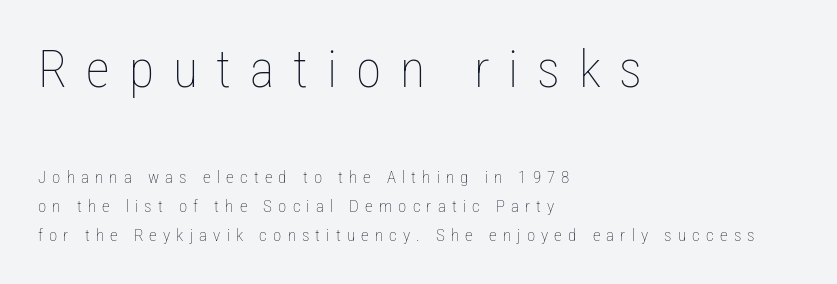
Q: Is the text bold? A: No.
Q: Is the text italic (slanted)? A: No, it is upright.
Q: Is the text underlined? A: No.
Q: How is the paragraph aligned? A: Left-aligned.
Q: Is the spacing between letters normal or unusually wide? A: Unusually wide.
Q: Is the spacing between lines tight, normal or loose? A: Normal.
Q: Which block of text is set in a larger size, the first (top) or the second (bottom)? A: The first (top) one.
Q: Width (condensed, normal, or wide)? A: Condensed.
Q: Stroke contrast? A: Low.
Q: x-height? A: Medium.
Q: Monospaced? A: No.
